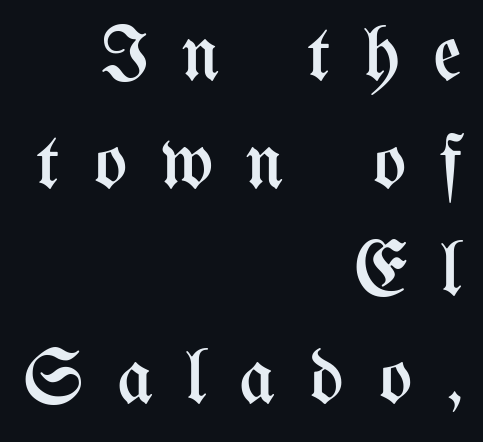
These lines have a slow, spaced-out rhythm from letter to letter. Rows of type keep a routine distance in the vertical direction. Designer's note — italics off, roman on. The rendering uses natural spacing where letterforms have individual widths. The font sits on the lighter half of the weight spectrum, regular included.
